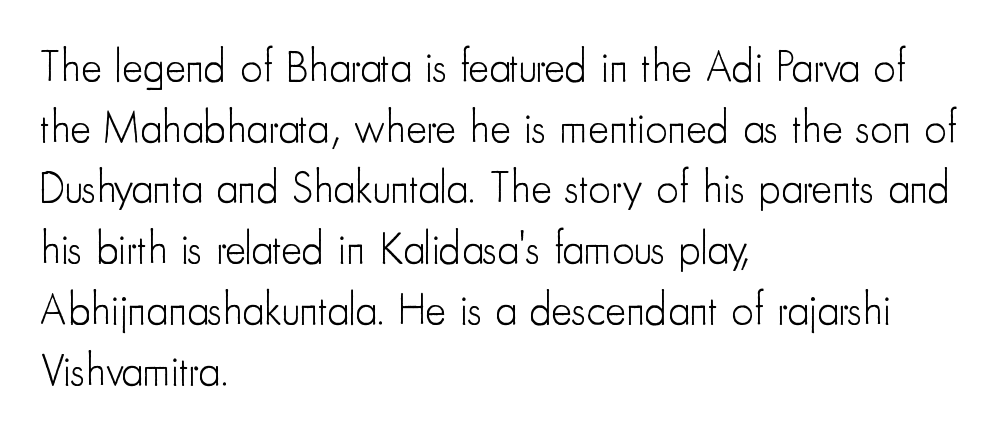
Weight: not bold — regular or lighter. The block of text has a typical density, with ordinary space between rows. Inter-character spacing is left at the font's built-in metrics. Descenders hang freely into open space.
